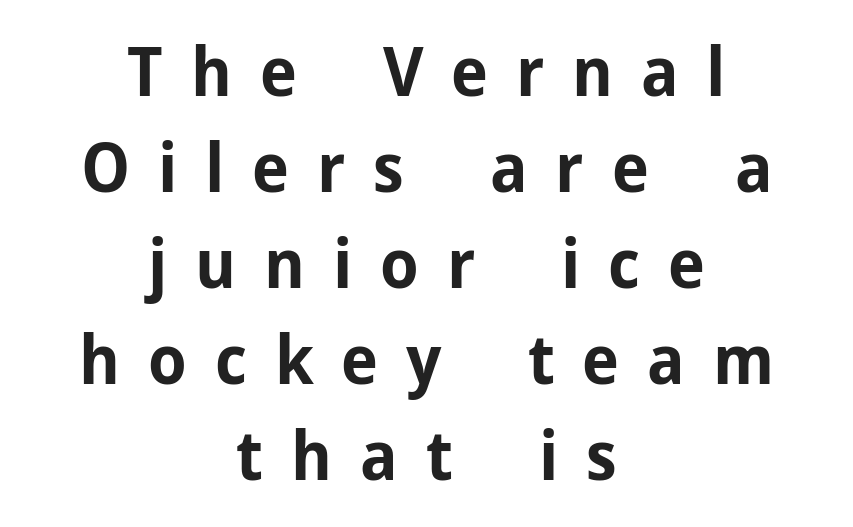
How would I describe the line gaps? Plain and ordinary. The letters are bold, with thick, heavy strokes. If you folded the block vertically in half, each line would mirror itself in length. This is sans-serif lettering, the kind often seen on screens and signage. Only glyphs here, with clear space below each row.
